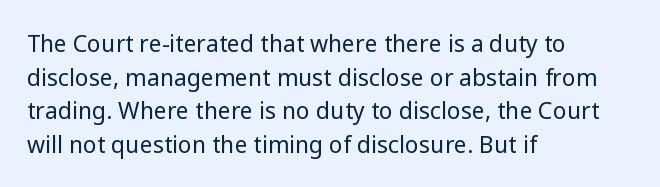
What stands out about the letter spacing? Nothing — it is the standard amount. Type without underlining. You can tell it's not italic because the verticals are truly vertical. Is there much room between lines? A standard amount, neither cramped nor airy.
